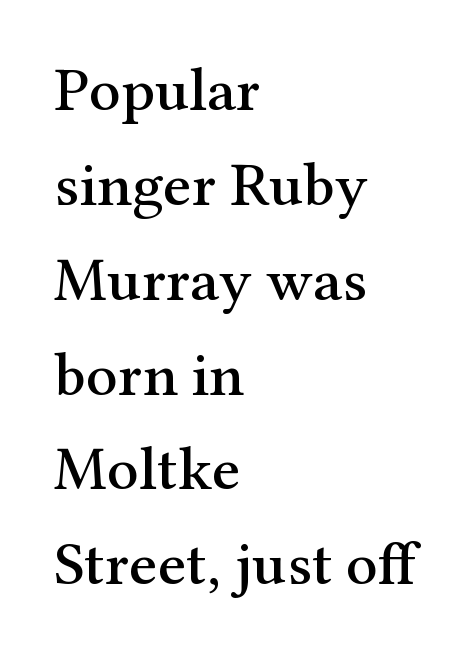
{"serif": "yes", "italic": "no", "width": "normal", "stroke_contrast": "medium", "x_height": "medium", "monospaced": "no", "underline": "no", "align": "left", "line_spacing": "normal", "line_spacing_ratio": 1.53, "letter_spacing": "normal", "letter_spacing_em": 0.0, "glyph_px": 62}
